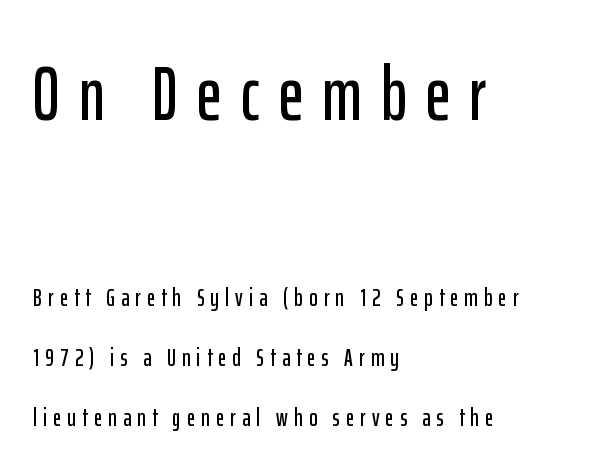
Q: Is the text italic (slanted)? A: No, it is upright.
Q: Is the typeface a serif or a sans-serif typeface? A: Sans-serif.
Q: Is the text underlined? A: No.
Q: How is the paragraph aligned? A: Left-aligned.
Q: Is the spacing between letters normal or unusually wide? A: Unusually wide.
Q: Is the spacing between lines tight, normal or loose? A: Loose.
Q: Which block of text is set in a larger size, the first (top) or the second (bottom)? A: The first (top) one.
Q: Width (condensed, normal, or wide)? A: Condensed.
Q: Stroke contrast? A: Low.
Q: x-height? A: Medium.
Q: Monospaced? A: No.
